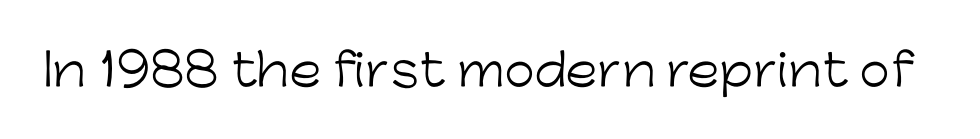
Q: Is the text bold? A: No.
Q: Is the text italic (slanted)? A: No, it is upright.
Q: Is the typeface a serif or a sans-serif typeface? A: Sans-serif.
Q: Is the text underlined? A: No.
Q: Is the spacing between letters normal or unusually wide? A: Normal.
Q: Width (condensed, normal, or wide)? A: Normal.
Q: Stroke contrast? A: Low.
Q: x-height? A: Medium.
Q: Monospaced? A: No.
